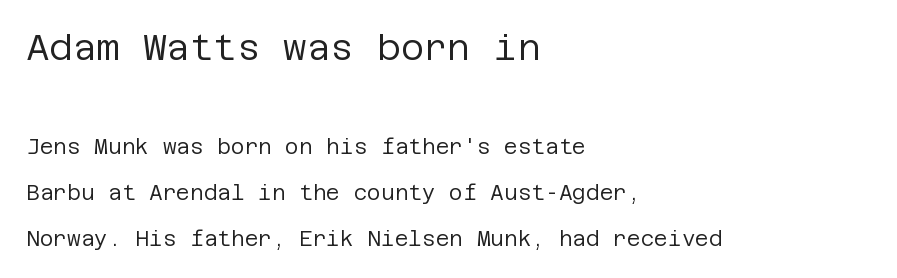
The letterforms sit shoulder to shoulder at normal distance. The letters look calm and open, with moderate or lighter stems. Italic: no, the glyphs are upright roman. Teacher's note: observe the even left margin — that is flush-left alignment. This rendering employs a face without finishing strokes, i.e., a sans-serif.
